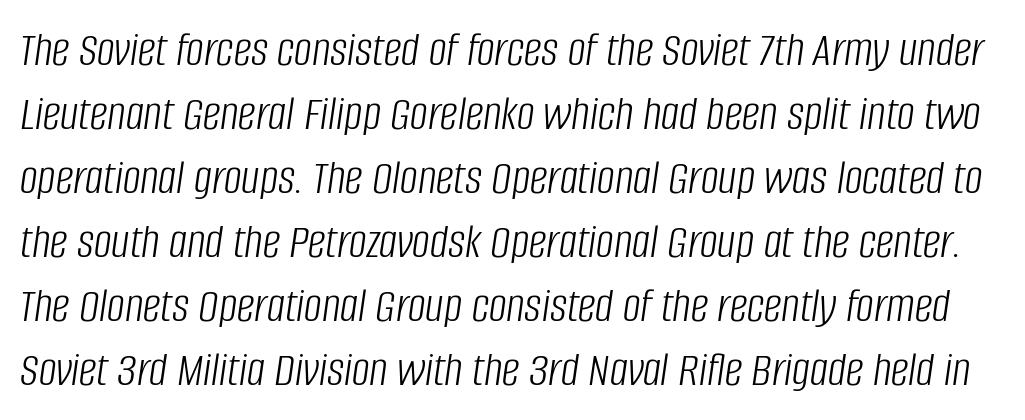
A clean baseline with only descenders dipping below it. Does the leading feel generous? No, just average. The whole block is typeset with a tilt. Is the letter spacing exaggerated? No — it looks like the ordinary default. Counters stay open thanks to moderate or lighter strokes. A typesetter would call this proportional, since set widths differ per character.
